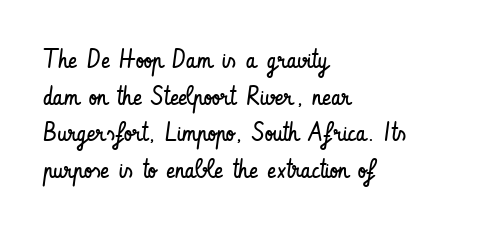
The image shows 26 px text type, upright; set left-aligned, normal line spacing (1.41x), normal letter spacing, not underlined.
